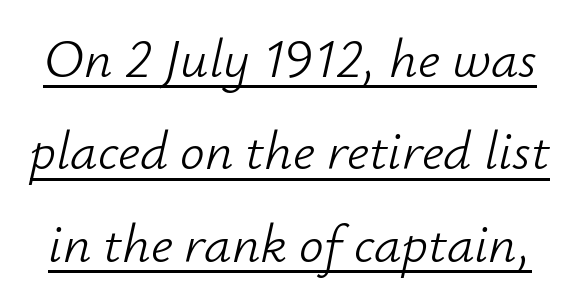
Q: Is the text bold? A: No.
Q: Is the text italic (slanted)? A: Yes, it leans right by about 12 degrees.
Q: Is the text underlined? A: Yes.
Q: Is the spacing between letters normal or unusually wide? A: Normal.
Q: Is the spacing between lines tight, normal or loose? A: Normal.
Q: Width (condensed, normal, or wide)? A: Normal.
Q: Stroke contrast? A: Low.
Q: x-height? A: Small.
Q: Monospaced? A: No.
